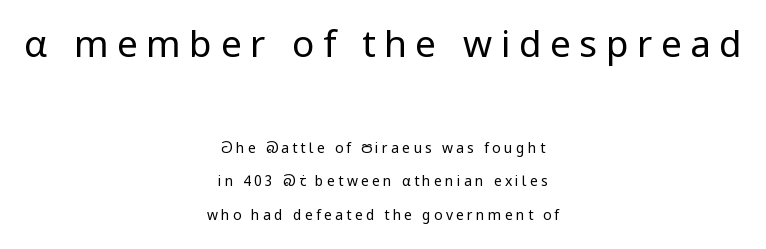
The image shows 37 px regular-weight sans-serif type, upright; set centered, loose line spacing (2.37x), unusually wide letter spacing (+0.23 em), not underlined; the first (top) block is 2.64x larger; low stroke contrast and a medium x-height.
